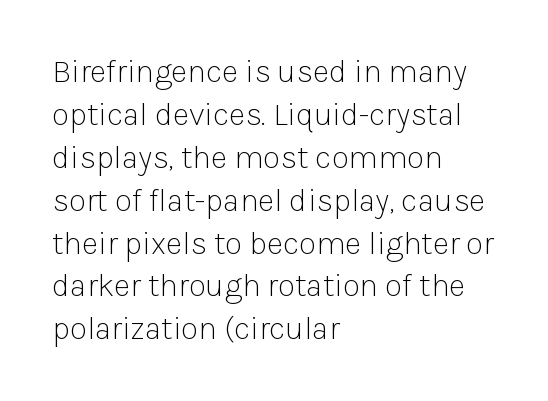
It's the straight-up-and-down kind of type. The rows are spaced the way most documents space them. The typesetter chose a ragged-right arrangement here. The space beneath each line is pristine and unruled. Words appear dense and cohesive because spacing is normal. Check where the strokes stop: nothing finishes them off — pure sans.
